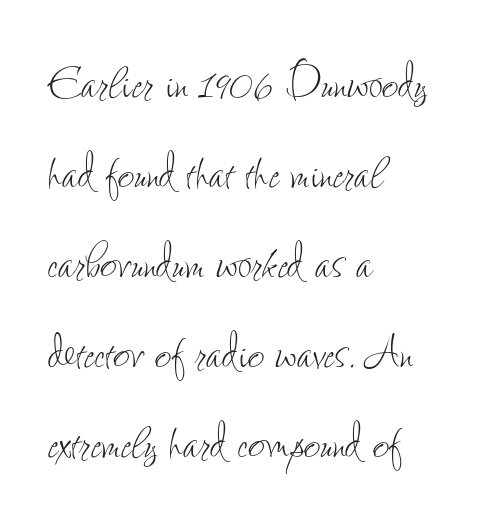
Do the characters align in a grid? No, the font is proportional. Summary of vertical rhythm: regular, with standard interline spacing. Standard letterfit; no display-style spreading of the glyphs. Bold? No — there's no thickening of the strokes.
